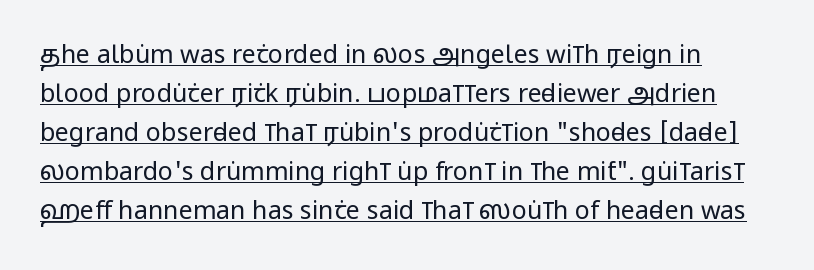
Q: Is the text bold? A: No.
Q: Is the text italic (slanted)? A: No, it is upright.
Q: Is the text underlined? A: Yes.
Q: Is the spacing between letters normal or unusually wide? A: Normal.
Q: Is the spacing between lines tight, normal or loose? A: Normal.
